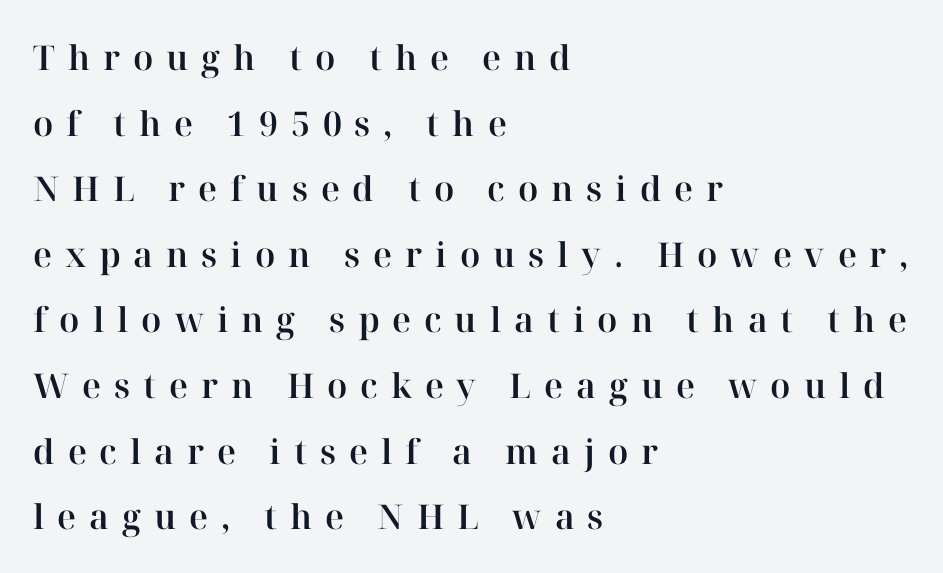
Q: Is the text italic (slanted)? A: No, it is upright.
Q: Is the typeface a serif or a sans-serif typeface? A: Serif.
Q: Is the text underlined? A: No.
Q: How is the paragraph aligned? A: Left-aligned.
Q: Is the spacing between letters normal or unusually wide? A: Unusually wide.
Q: Is the spacing between lines tight, normal or loose? A: Loose.
Q: Width (condensed, normal, or wide)? A: Normal.
Q: Stroke contrast? A: High.
Q: x-height? A: Medium.
Q: Monospaced? A: No.
